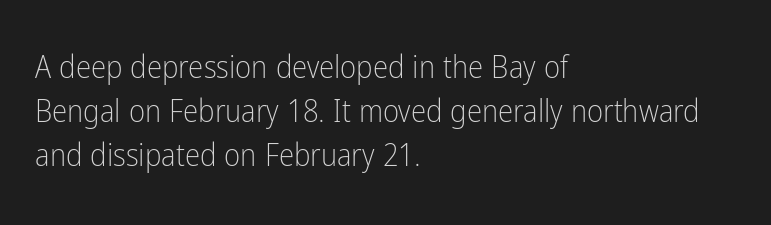
The image shows 31 px light, condensed sans-serif type, upright; set left-aligned, normal line spacing (1.42x), normal letter spacing, not underlined; low stroke contrast and a medium x-height.
